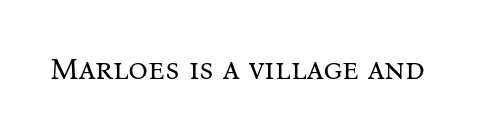
{"serif": "yes", "italic": "no", "bold": "no", "weight": "regular", "width": "normal", "stroke_contrast": "medium", "x_height": "medium", "monospaced": "no", "underline": "no", "letter_spacing": "normal", "letter_spacing_em": 0.0, "glyph_px": 31}
